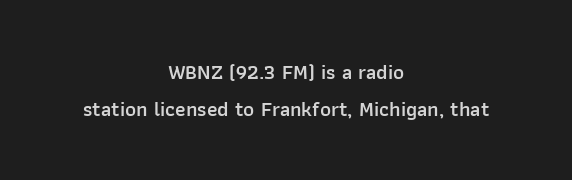
The image shows 21 px text type, upright; set centered, line spacing 1.75x, normal letter spacing, not underlined.
